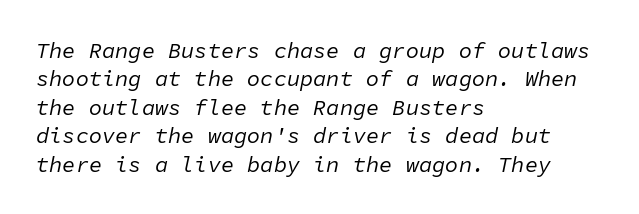
{"italic": "yes", "lean": "right", "slant_degrees": 11, "bold": "no", "underline": "no", "align": "left", "line_spacing": "normal", "line_spacing_ratio": 1.29, "letter_spacing": "normal", "letter_spacing_em": 0.0, "glyph_px": 22}
